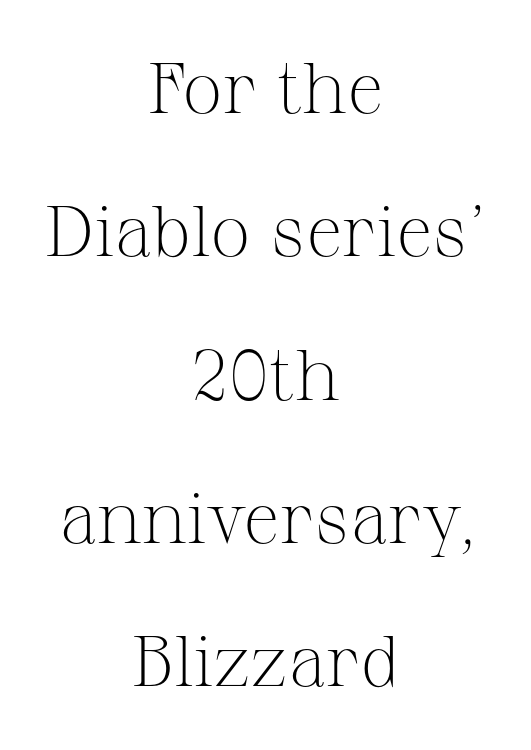
Q: Is the text bold? A: No.
Q: Is the text italic (slanted)? A: No, it is upright.
Q: Is the typeface a serif or a sans-serif typeface? A: Serif.
Q: Is the text underlined? A: No.
Q: How is the paragraph aligned? A: Centered.
Q: Is the spacing between letters normal or unusually wide? A: Normal.
Q: Is the spacing between lines tight, normal or loose? A: Loose.
Q: Width (condensed, normal, or wide)? A: Normal.
Q: Stroke contrast? A: Medium.
Q: x-height? A: Medium.
Q: Monospaced? A: No.
